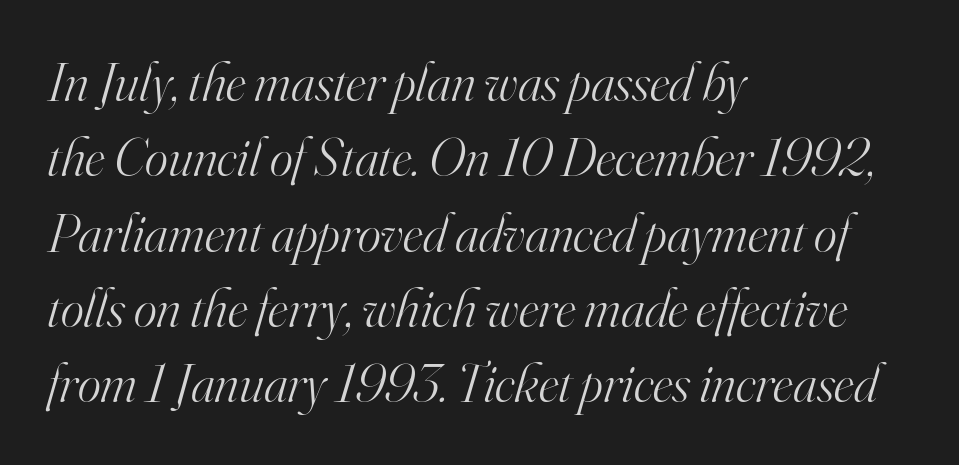
Q: Is the text bold? A: No.
Q: Is the text italic (slanted)? A: Yes, it leans right by about 16 degrees.
Q: Is the typeface a serif or a sans-serif typeface? A: Serif.
Q: Is the text underlined? A: No.
Q: How is the paragraph aligned? A: Left-aligned.
Q: Is the spacing between letters normal or unusually wide? A: Normal.
Q: Is the spacing between lines tight, normal or loose? A: Normal.
Q: Width (condensed, normal, or wide)? A: Normal.
Q: Stroke contrast? A: High.
Q: x-height? A: Small.
Q: Monospaced? A: No.
